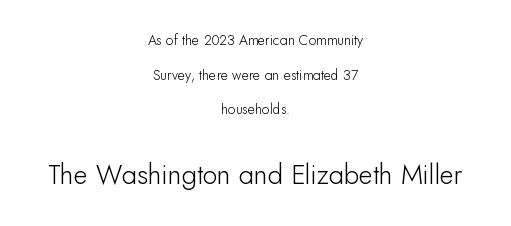
{"italic": "no", "underline": "no", "align": "center", "line_spacing": "loose", "line_spacing_ratio": 2.47, "letter_spacing": "normal", "letter_spacing_em": 0.0, "larger_block": "second", "size_ratio": 1.93, "glyph_px": 27}
